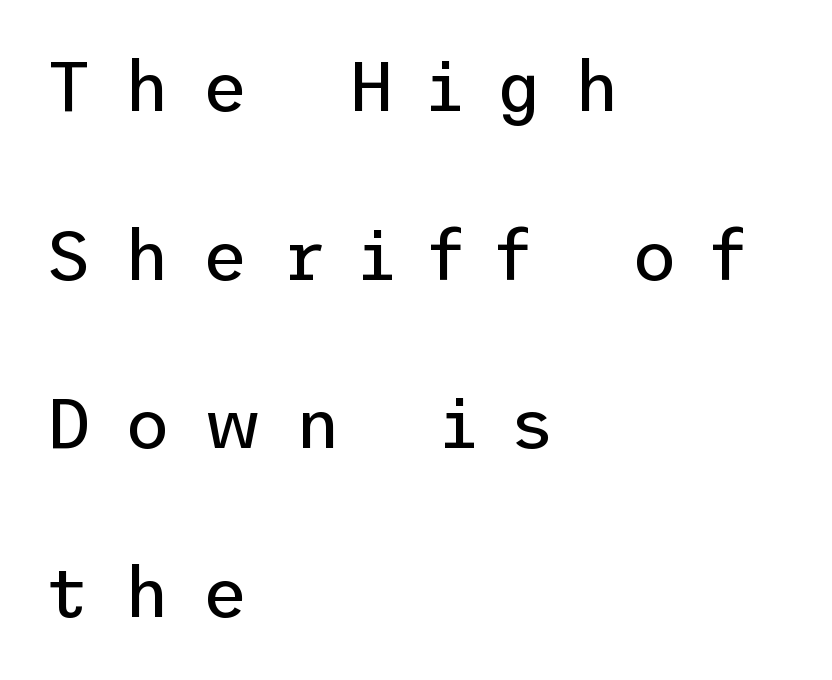
The lines in this sample share a left origin and differ only in where they stop. Observe the wide spacing: letters keep a clear distance from each other. Weight class: somewhere from thin through regular. A typesetter would label this face a sans.
